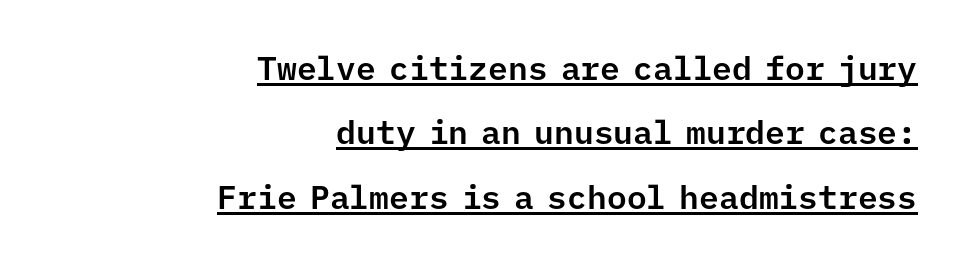
The image shows 33 px sans-serif type, upright, monospaced; set right-aligned, loose line spacing (1.95x), normal letter spacing, underlined; low stroke contrast and a medium x-height.
